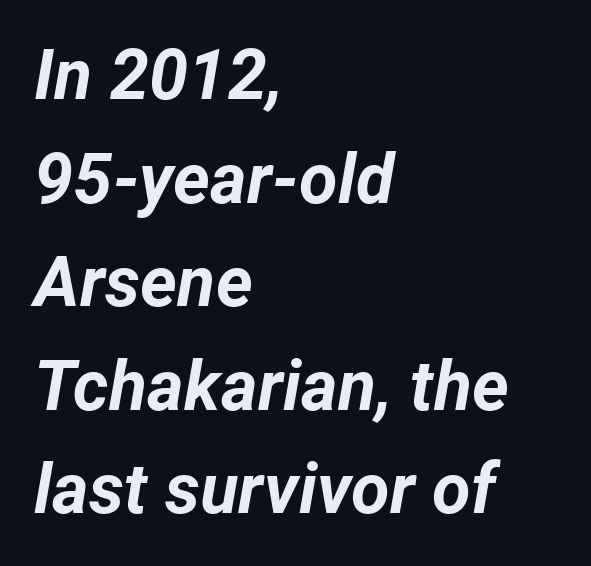
Does the weight exceed regular? Yes, all the way to bold. Character widths vary here, with narrow letters taking less room than wide ones. This is oblique type, the kind used for emphasis or titles. One glance says typical: line gaps are just what's usual. Just letters on the line, the space beneath them empty.
